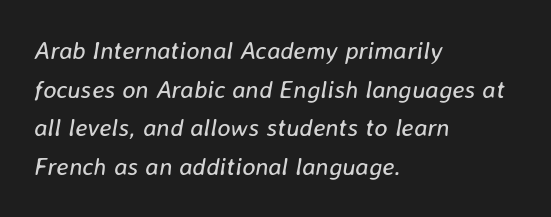
{"italic": "yes", "lean": "right", "slant_degrees": 8, "bold": "no", "underline": "no", "align": "left", "line_spacing": "normal", "line_spacing_ratio": 1.55, "letter_spacing": "normal", "letter_spacing_em": 0.0, "glyph_px": 25}
